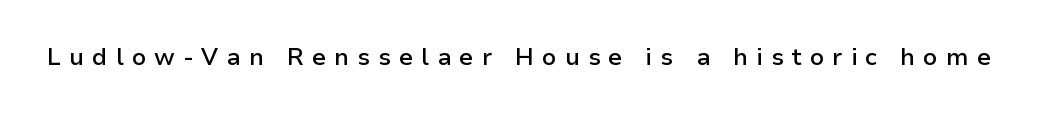
The image shows 24 px text type, upright; set unusually wide letter spacing (+0.33 em), not underlined.
